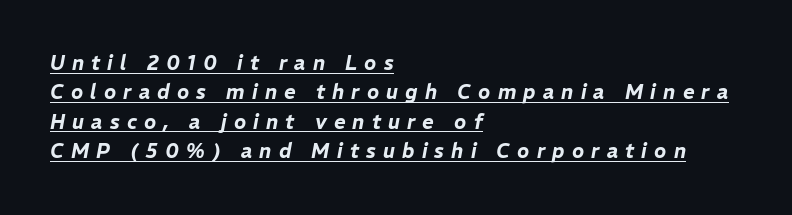
Q: Is the text italic (slanted)? A: Yes, it leans right by about 11 degrees.
Q: Is the text underlined? A: Yes.
Q: How is the paragraph aligned? A: Left-aligned.
Q: Is the spacing between letters normal or unusually wide? A: Unusually wide.
Q: Is the spacing between lines tight, normal or loose? A: Normal.
